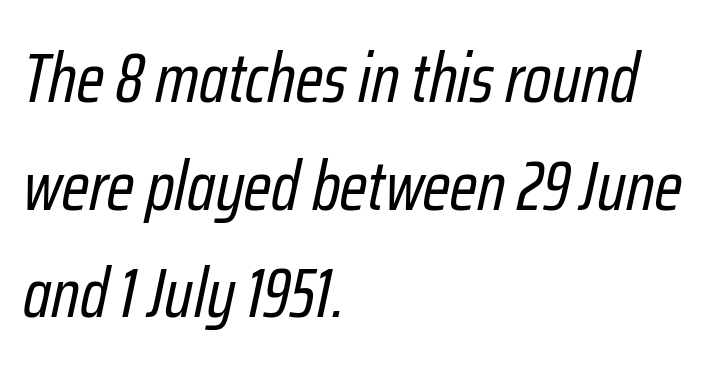
The image shows 69 px regular-weight, condensed type, italic (leaning right); set left-aligned, normal line spacing (1.56x), normal letter spacing, not underlined; low stroke contrast and a medium x-height.
